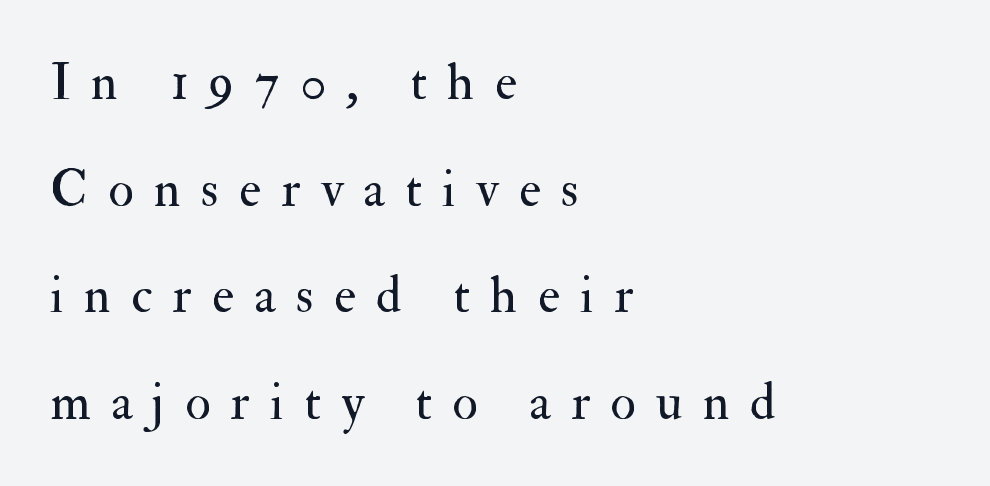
Quick note: interline space is abundant. Each letter keeps its own natural width here, so spacing adapts to shape. The weight tops out at a normal text grade. The axis of the letterforms is exactly vertical. The area under the type is left untouched.
